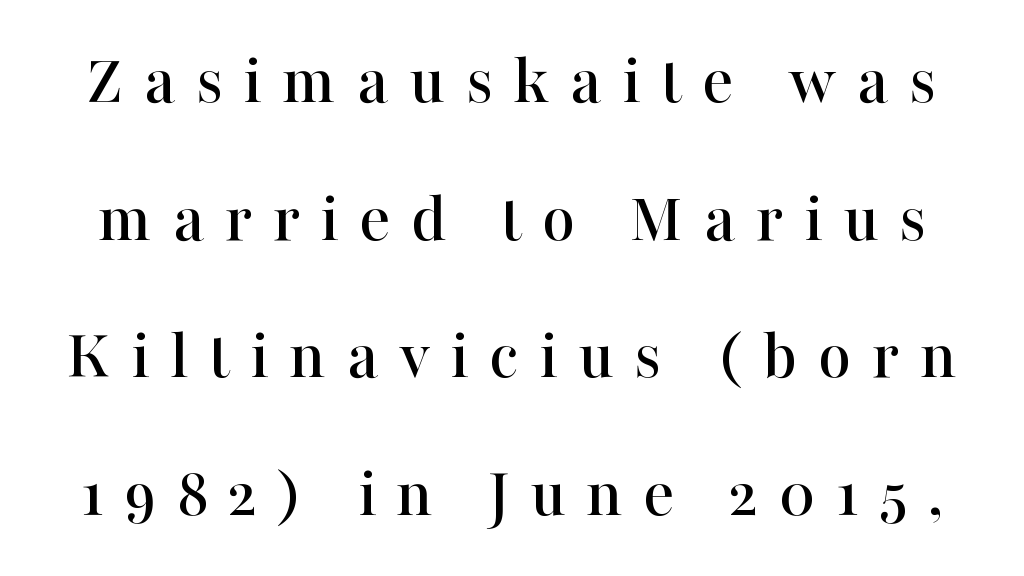
The face used here is proportionally spaced, like ordinary book or web type. The rendering shows small feet on the letterforms — a serif design. Check the space under the baseline: it is left empty. The lettering stays uniformly vertical, giving the passage a roman look. A typesetter would call this leading open, well beyond the default. Characters follow at a spacing far wider than the type designer built in.
